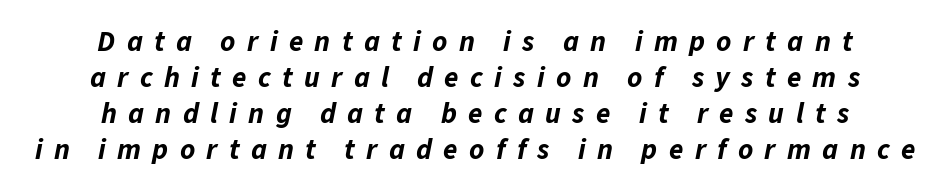
Q: Is the text bold? A: Yes.
Q: Is the text italic (slanted)? A: Yes, it leans right by about 11 degrees.
Q: Is the text underlined? A: No.
Q: How is the paragraph aligned? A: Centered.
Q: Is the spacing between letters normal or unusually wide? A: Unusually wide.
Q: Width (condensed, normal, or wide)? A: Normal.
Q: Stroke contrast? A: Low.
Q: x-height? A: Medium.
Q: Monospaced? A: No.
